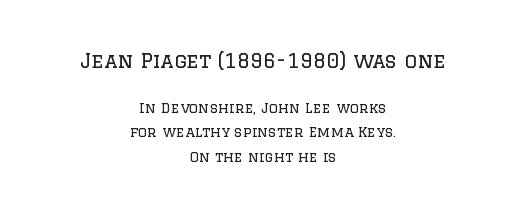
Q: Is the text bold? A: No.
Q: Is the text italic (slanted)? A: No, it is upright.
Q: Is the text underlined? A: No.
Q: How is the paragraph aligned? A: Centered.
Q: Is the spacing between letters normal or unusually wide? A: Normal.
Q: Which block of text is set in a larger size, the first (top) or the second (bottom)? A: The first (top) one.
